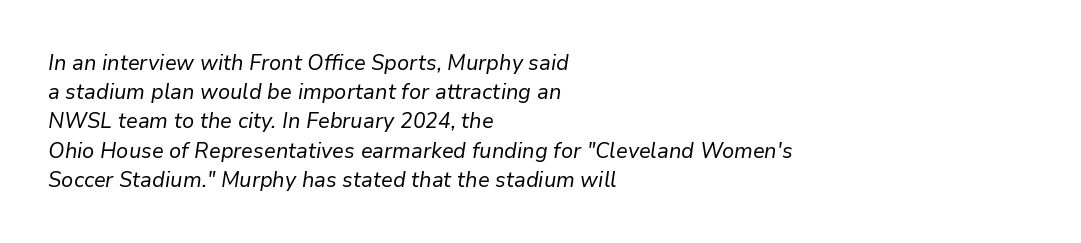
Q: Is the text bold? A: No.
Q: Is the text italic (slanted)? A: Yes, it leans right by about 9 degrees.
Q: Is the text underlined? A: No.
Q: How is the paragraph aligned? A: Left-aligned.
Q: Is the spacing between letters normal or unusually wide? A: Normal.
Q: Is the spacing between lines tight, normal or loose? A: Normal.
